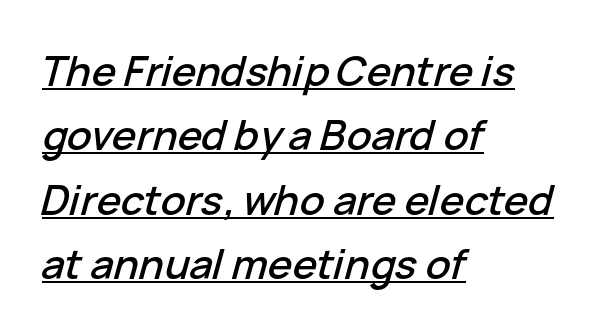
The image shows 41 px text type, italic (leaning right); set left-aligned, normal line spacing (1.57x), normal letter spacing, underlined; low stroke contrast and a medium x-height.
